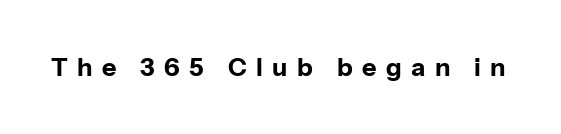
Notice how thick the strokes are: this is what a full bold looks like. The lettering stays uniformly vertical, giving the passage a roman look. Unmarked baselines from the first word to the last. Each word looks stretched out because of the extra space between its letters.
